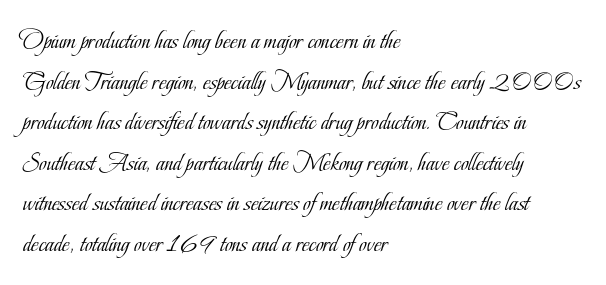
Q: Is the text bold? A: No.
Q: Is the text italic (slanted)? A: Yes.
Q: Is the text underlined? A: No.
Q: How is the paragraph aligned? A: Left-aligned.
Q: Is the spacing between letters normal or unusually wide? A: Normal.
Q: Is the spacing between lines tight, normal or loose? A: Normal.
